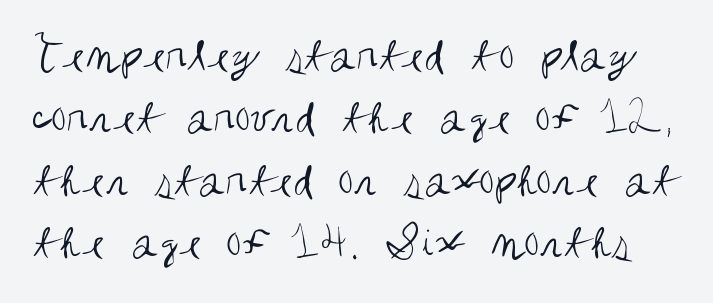
{"serif": "no", "bold": "no", "weight": "regular", "width": "condensed", "stroke_contrast": "medium", "x_height": "large", "monospaced": "no", "underline": "no", "line_spacing": "normal", "line_spacing_ratio": 1.25, "letter_spacing": "normal", "letter_spacing_em": 0.0, "glyph_px": 50}
